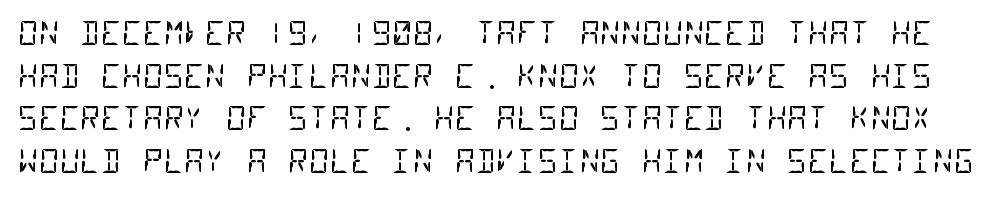
The area under the type is left untouched. Characters follow at the spacing the type designer built in. The font family rendered here belongs to the sans-serif group. Does the leading feel generous? No, just average. Think standard paragraph weight, or any step lighter than that.
